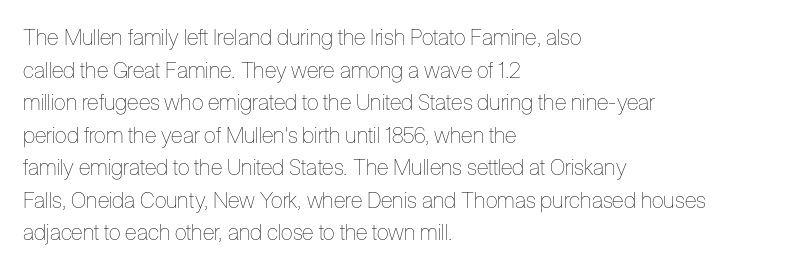
The image shows 22 px text type, upright; set left-aligned, normal line spacing (1.48x), normal letter spacing, not underlined.
